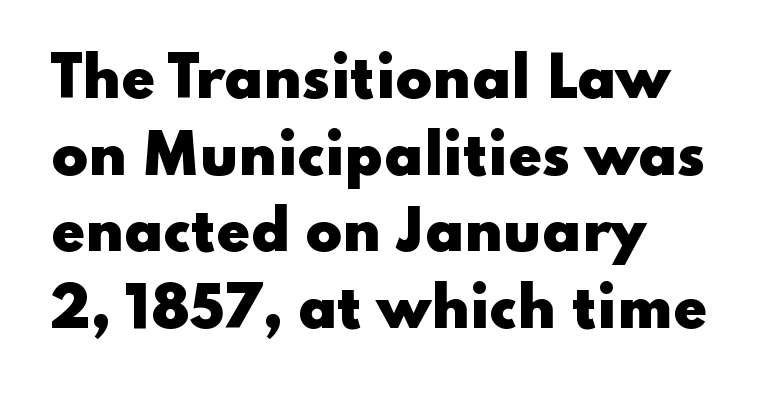
The image shows 54 px heavy, wide sans-serif type, upright; set left-aligned, normal line spacing (1.42x), normal letter spacing, not underlined; low stroke contrast and a small x-height.
